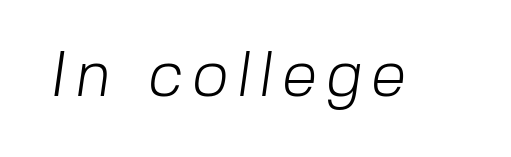
Do the characters align in a grid? No, the font is proportional. Any mark beneath the type? The region is blank. Nothing sits at the stroke ends, so this counts as sans-serif. Stroke mass is kept to a normal reading level or below.
